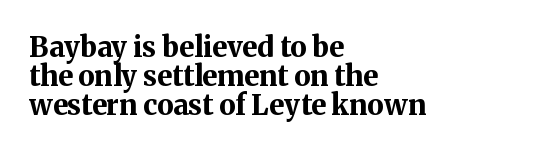
Descenders hang freely into open space. Vertical strokes here are truly vertical. You could not count columns in this text — the font is proportionally spaced. A serif font was chosen for this passage.
